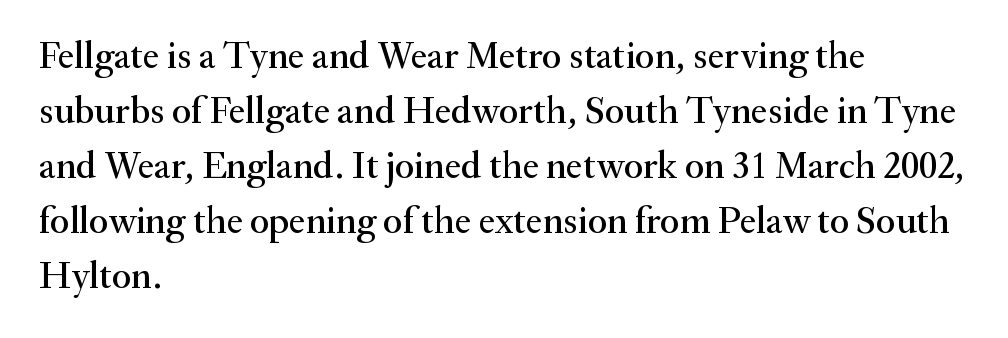
The image shows 38 px serif type, upright; set left-aligned, normal line spacing (1.45x), normal letter spacing, not underlined; medium stroke contrast and a small x-height.
